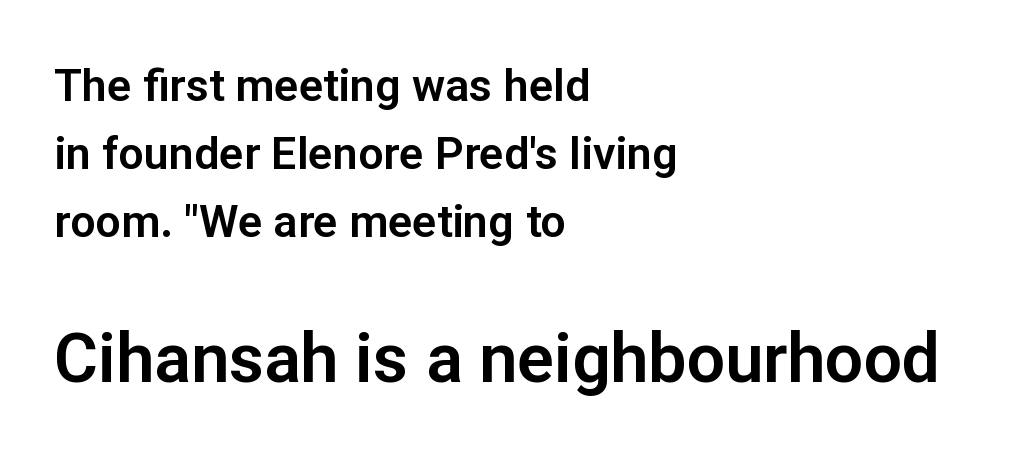
Q: Is the text italic (slanted)? A: No, it is upright.
Q: Is the typeface a serif or a sans-serif typeface? A: Sans-serif.
Q: Is the text underlined? A: No.
Q: How is the paragraph aligned? A: Left-aligned.
Q: Is the spacing between letters normal or unusually wide? A: Normal.
Q: Is the spacing between lines tight, normal or loose? A: Normal.
Q: Which block of text is set in a larger size, the first (top) or the second (bottom)? A: The second (bottom) one.
Q: Width (condensed, normal, or wide)? A: Normal.
Q: Stroke contrast? A: Low.
Q: x-height? A: Medium.
Q: Monospaced? A: No.
